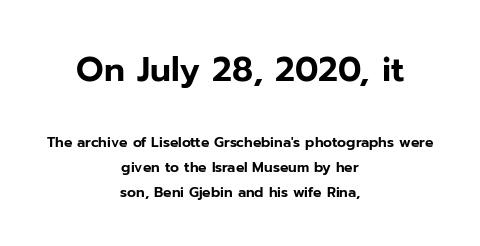
The image shows 34 px sans-serif type, upright; set centered, line spacing 1.78x, normal letter spacing, not underlined; the first (top) block is 2.43x larger; low stroke contrast and a medium x-height.
